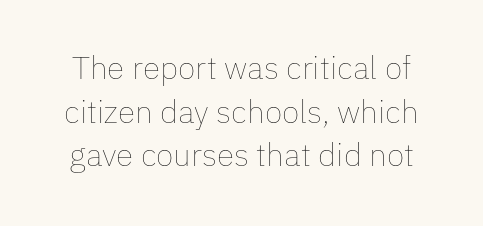
{"italic": "no", "bold": "no", "weight": "thin", "width": "normal", "stroke_contrast": "low", "x_height": "medium", "monospaced": "no", "underline": "no", "line_spacing": "normal", "line_spacing_ratio": 1.36, "letter_spacing": "normal", "letter_spacing_em": 0.0, "glyph_px": 32}
